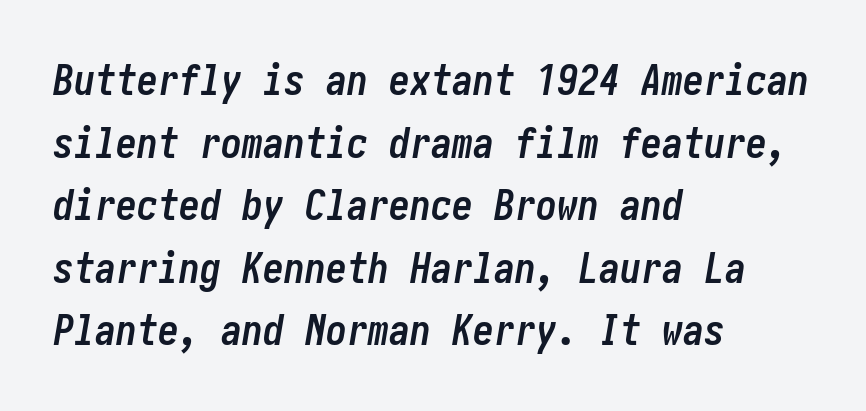
Q: Is the text bold? A: Yes.
Q: Is the text italic (slanted)? A: Yes, it leans right by about 10 degrees.
Q: Is the text underlined? A: No.
Q: How is the paragraph aligned? A: Left-aligned.
Q: Is the spacing between letters normal or unusually wide? A: Normal.
Q: Is the spacing between lines tight, normal or loose? A: Normal.
Q: Width (condensed, normal, or wide)? A: Condensed.
Q: Stroke contrast? A: Low.
Q: x-height? A: Medium.
